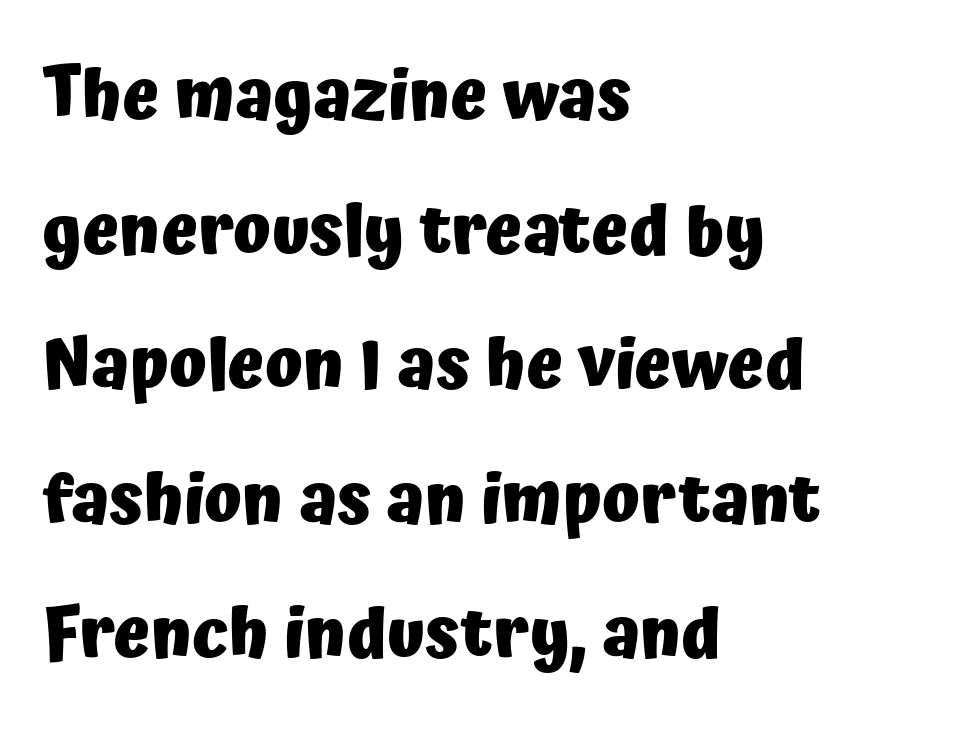
Q: Is the text bold? A: Yes.
Q: Is the text italic (slanted)? A: No, it is upright.
Q: Is the typeface a serif or a sans-serif typeface? A: Sans-serif.
Q: Is the text underlined? A: No.
Q: How is the paragraph aligned? A: Left-aligned.
Q: Is the spacing between letters normal or unusually wide? A: Normal.
Q: Is the spacing between lines tight, normal or loose? A: Loose.
Q: Width (condensed, normal, or wide)? A: Normal.
Q: Stroke contrast? A: Low.
Q: x-height? A: Medium.
Q: Monospaced? A: No.
